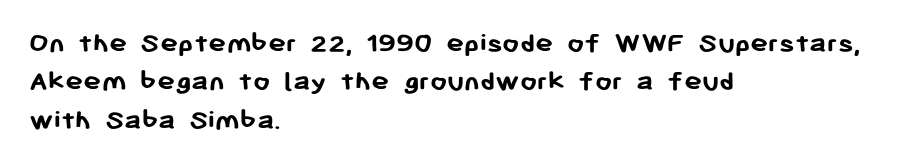
The image shows 30 px semibold sans-serif type, upright; set left-aligned, normal line spacing (1.28x), normal letter spacing, not underlined; low stroke contrast and a medium x-height.
